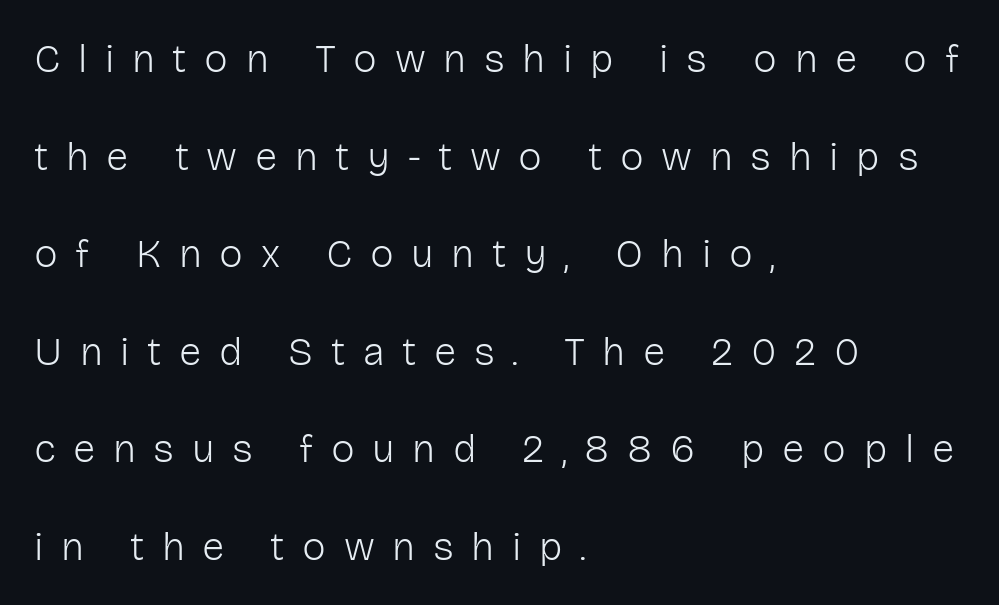
Q: Is the text bold? A: No.
Q: Is the text italic (slanted)? A: No, it is upright.
Q: Is the typeface a serif or a sans-serif typeface? A: Sans-serif.
Q: Is the text underlined? A: No.
Q: How is the paragraph aligned? A: Left-aligned.
Q: Is the spacing between letters normal or unusually wide? A: Unusually wide.
Q: Is the spacing between lines tight, normal or loose? A: Loose.
Q: Width (condensed, normal, or wide)? A: Normal.
Q: Stroke contrast? A: Low.
Q: x-height? A: Medium.
Q: Monospaced? A: No.
